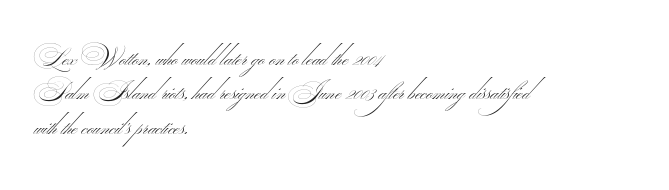
Q: Is the text bold? A: No.
Q: Is the text underlined? A: No.
Q: How is the paragraph aligned? A: Left-aligned.
Q: Is the spacing between letters normal or unusually wide? A: Normal.
Q: Is the spacing between lines tight, normal or loose? A: Normal.
